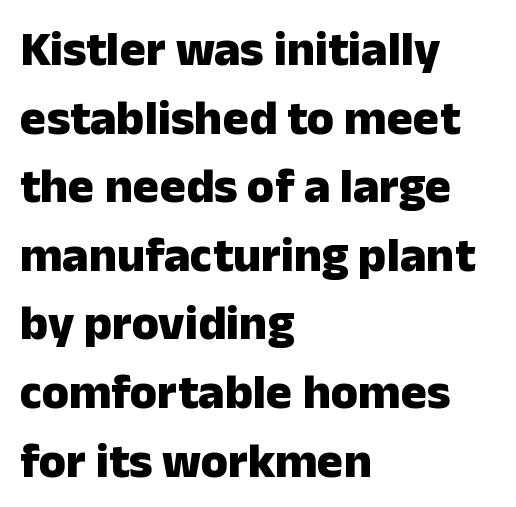
Q: Is the text bold? A: Yes.
Q: Is the text italic (slanted)? A: No, it is upright.
Q: Is the typeface a serif or a sans-serif typeface? A: Sans-serif.
Q: Is the text underlined? A: No.
Q: How is the paragraph aligned? A: Left-aligned.
Q: Is the spacing between letters normal or unusually wide? A: Normal.
Q: Is the spacing between lines tight, normal or loose? A: Normal.
Q: Width (condensed, normal, or wide)? A: Normal.
Q: Stroke contrast? A: Low.
Q: x-height? A: Medium.
Q: Monospaced? A: No.
